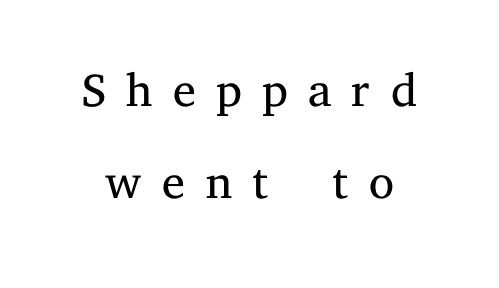
Does the type have serifs? Yes, each stem ends in a small foot. When letters stand straight like this, we call the style roman or upright. Horizontal alignment here is central, giving a formal, balanced look. Students, note that the glyphs here are deliberately spaced far apart. Summary of weight: not heavy and not bold.
